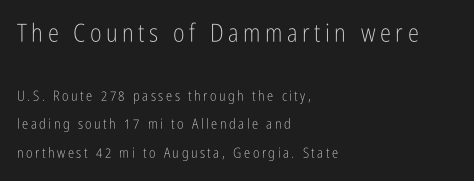
A classic flush-left, rag-right setting is used for this passage. Unmarked baselines from the first word to the last. The block of text is sparse from top to bottom, with ample space between rows. The weight tops out at a normal text grade.
